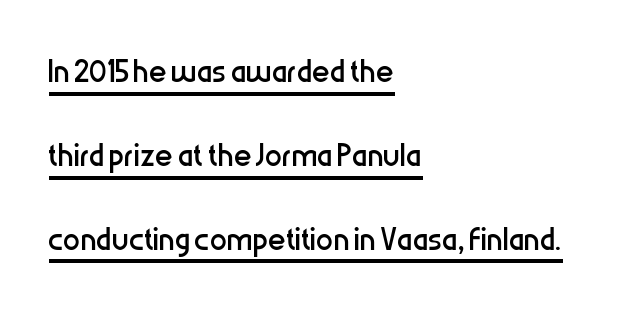
{"serif": "no", "italic": "no", "bold": "no", "weight": "regular", "width": "condensed", "stroke_contrast": "low", "x_height": "medium", "monospaced": "no", "underline": "yes", "align": "left", "line_spacing": "loose", "line_spacing_ratio": 1.95, "letter_spacing": "normal", "letter_spacing_em": 0.0, "glyph_px": 43}
